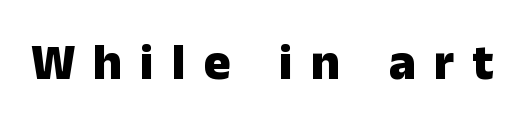
Q: Is the text bold? A: Yes.
Q: Is the text italic (slanted)? A: No, it is upright.
Q: Is the typeface a serif or a sans-serif typeface? A: Sans-serif.
Q: Is the text underlined? A: No.
Q: Is the spacing between letters normal or unusually wide? A: Unusually wide.
Q: Width (condensed, normal, or wide)? A: Normal.
Q: Stroke contrast? A: Low.
Q: x-height? A: Medium.
Q: Monospaced? A: No.
